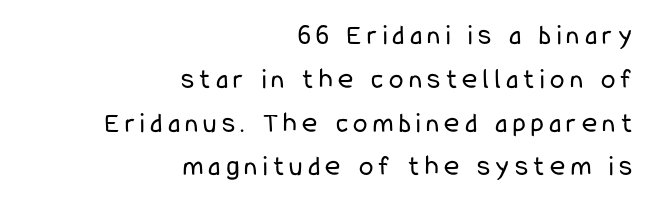
The image shows 29 px regular-weight, condensed sans-serif type, upright; set right-aligned, normal line spacing (1.51x), not underlined; low stroke contrast and a medium x-height.
